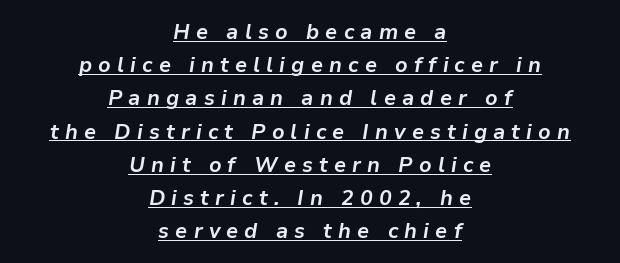
Q: Is the text bold? A: Yes.
Q: Is the text italic (slanted)? A: Yes, it leans right by about 9 degrees.
Q: Is the text underlined? A: Yes.
Q: How is the paragraph aligned? A: Centered.
Q: Is the spacing between letters normal or unusually wide? A: Unusually wide.
Q: Is the spacing between lines tight, normal or loose? A: Normal.
